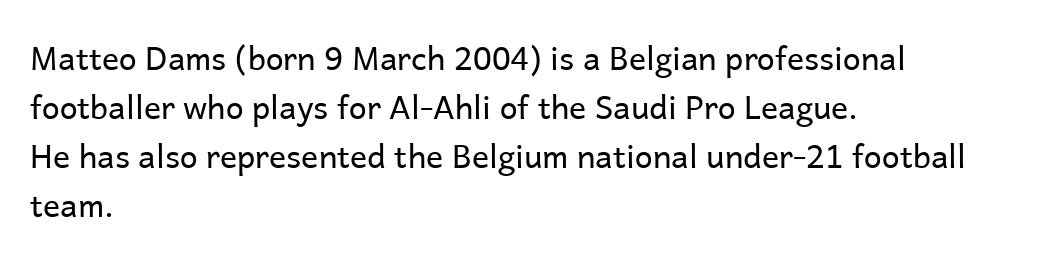
Think of a printed novel: that variable character pitch is what you see here. The specimen omits any rule beneath the text block's lines. What's the leading like? Ordinary, nothing unusual. A typesetter would call this zero additional tracking.
